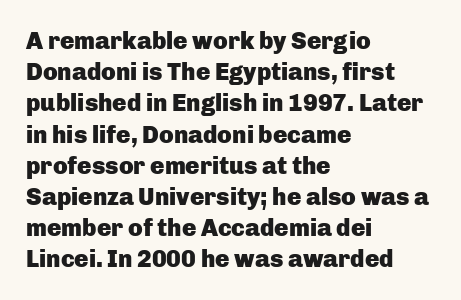
{"italic": "no", "bold": "yes", "underline": "no", "align": "left", "line_spacing": "normal", "line_spacing_ratio": 1.3, "letter_spacing": "normal", "letter_spacing_em": 0.0, "glyph_px": 24}
